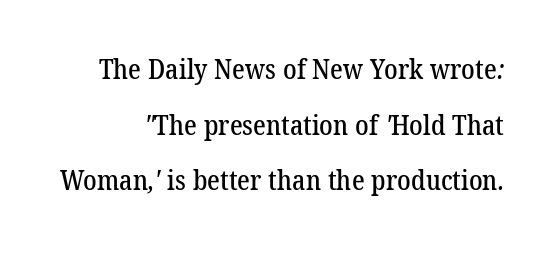
Q: Is the text underlined? A: No.
Q: Is the spacing between letters normal or unusually wide? A: Normal.
Q: Is the spacing between lines tight, normal or loose? A: Loose.
